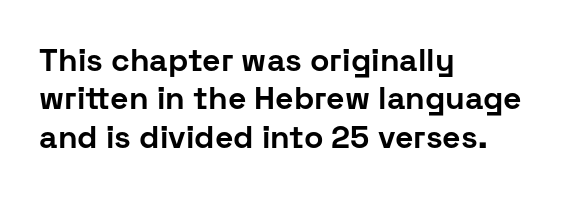
Q: Is the text bold? A: Yes.
Q: Is the text italic (slanted)? A: No, it is upright.
Q: Is the typeface a serif or a sans-serif typeface? A: Sans-serif.
Q: Is the text underlined? A: No.
Q: How is the paragraph aligned? A: Left-aligned.
Q: Is the spacing between letters normal or unusually wide? A: Normal.
Q: Width (condensed, normal, or wide)? A: Normal.
Q: Stroke contrast? A: Low.
Q: x-height? A: Medium.
Q: Monospaced? A: No.
